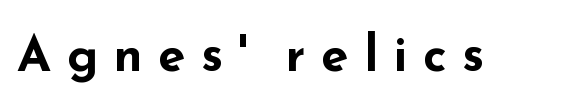
The designer went with a sans here, leaving each stem footless. Posture: straight, roman, zero tilt. Unmarked baselines from the first word to the last. The face used here is proportionally spaced, like ordinary book or web type. Each word looks stretched out because of the extra space between its letters.
